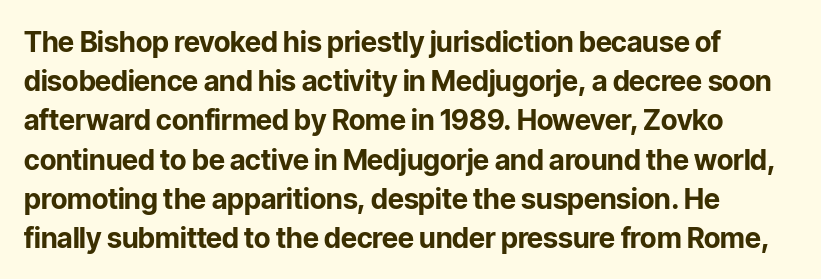
Q: Is the text bold? A: Yes.
Q: Is the text italic (slanted)? A: No, it is upright.
Q: Is the typeface a serif or a sans-serif typeface? A: Sans-serif.
Q: Is the text underlined? A: No.
Q: Is the spacing between letters normal or unusually wide? A: Normal.
Q: Is the spacing between lines tight, normal or loose? A: Normal.
Q: Width (condensed, normal, or wide)? A: Normal.
Q: Stroke contrast? A: Low.
Q: x-height? A: Medium.
Q: Monospaced? A: No.
